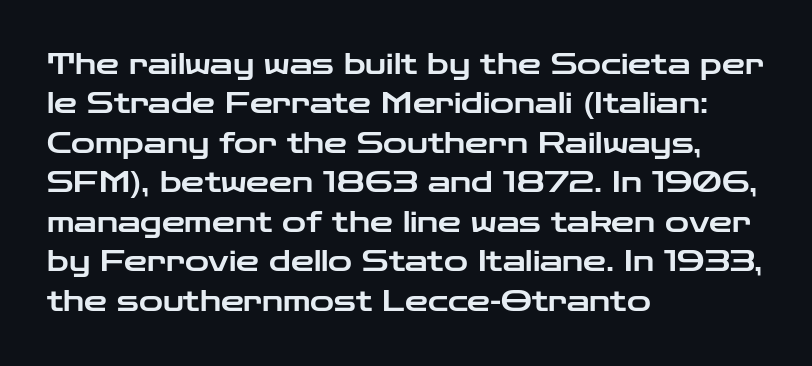
Q: Is the text italic (slanted)? A: No, it is upright.
Q: Is the typeface a serif or a sans-serif typeface? A: Sans-serif.
Q: Is the text underlined? A: No.
Q: How is the paragraph aligned? A: Left-aligned.
Q: Is the spacing between letters normal or unusually wide? A: Normal.
Q: Is the spacing between lines tight, normal or loose? A: Normal.
Q: Width (condensed, normal, or wide)? A: Wide.
Q: Stroke contrast? A: Low.
Q: x-height? A: Medium.
Q: Monospaced? A: No.
